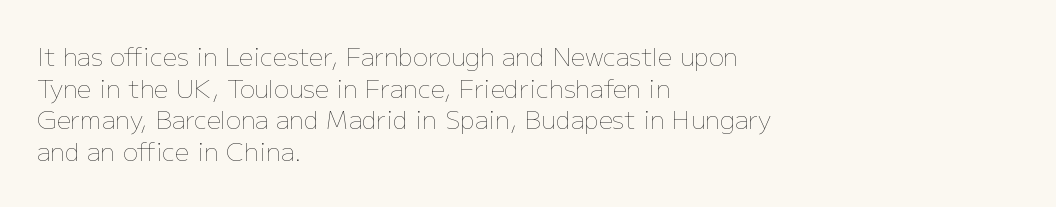
Q: Is the text bold? A: No.
Q: Is the text italic (slanted)? A: No, it is upright.
Q: Is the text underlined? A: No.
Q: How is the paragraph aligned? A: Left-aligned.
Q: Is the spacing between letters normal or unusually wide? A: Normal.
Q: Is the spacing between lines tight, normal or loose? A: Normal.
